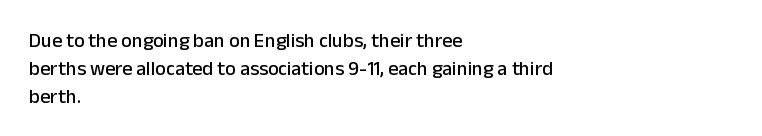
The image shows 20 px text type, upright; set left-aligned, normal line spacing (1.39x), normal letter spacing, not underlined.
